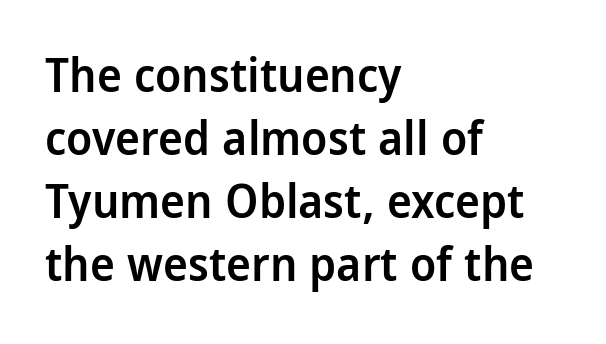
{"serif": "no", "italic": "no", "bold": "semi", "weight": "semibold", "width": "condensed", "stroke_contrast": "low", "x_height": "large", "monospaced": "no", "underline": "no", "align": "left", "line_spacing": "normal", "line_spacing_ratio": 1.34, "letter_spacing": "normal", "letter_spacing_em": 0.0, "glyph_px": 47}
